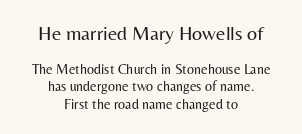
The whitespace from short lines is split evenly between both sides. In terms of letterspacing, this is plain default setting. Only glyphs here, with clear space below each row. Each stroke keeps to a modest, everyday thickness or less. Is there any slant? The stems are plumb.
